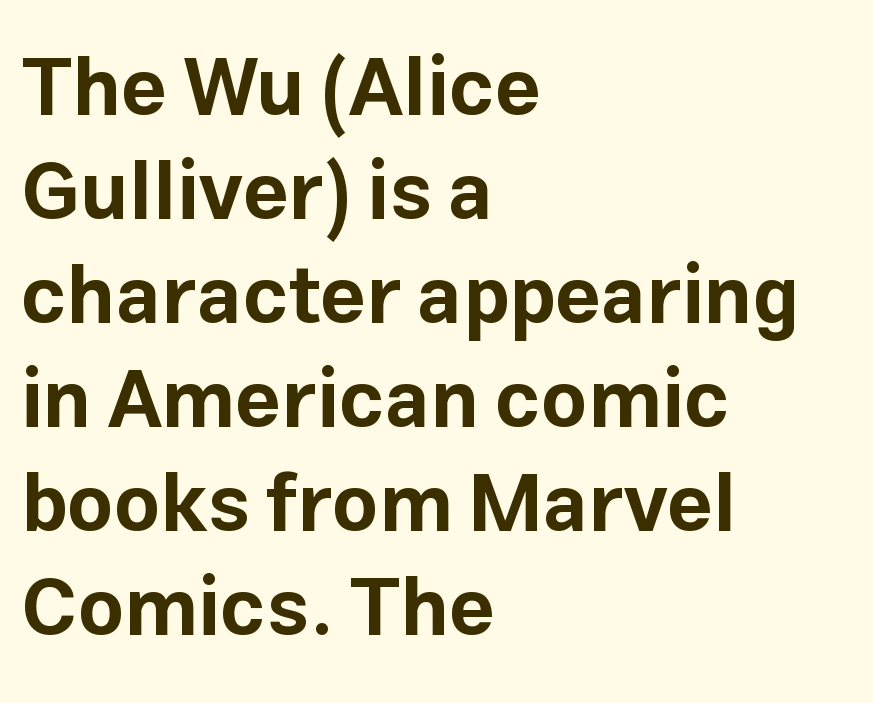
{"serif": "no", "italic": "no", "bold": "yes", "weight": "bold", "width": "normal", "stroke_contrast": "low", "x_height": "medium", "monospaced": "no", "underline": "no", "align": "left", "line_spacing": "normal", "line_spacing_ratio": 1.3, "letter_spacing": "normal", "letter_spacing_em": 0.0, "glyph_px": 80}
